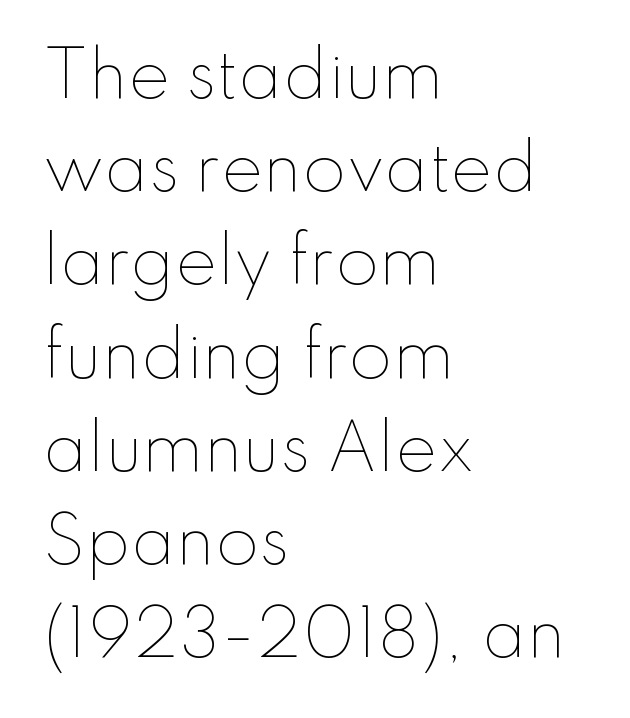
Q: Is the text bold? A: No.
Q: Is the text italic (slanted)? A: No, it is upright.
Q: Is the text underlined? A: No.
Q: How is the paragraph aligned? A: Left-aligned.
Q: Is the spacing between letters normal or unusually wide? A: Normal.
Q: Is the spacing between lines tight, normal or loose? A: Normal.
Q: Width (condensed, normal, or wide)? A: Normal.
Q: Stroke contrast? A: Low.
Q: x-height? A: Small.
Q: Monospaced? A: No.
